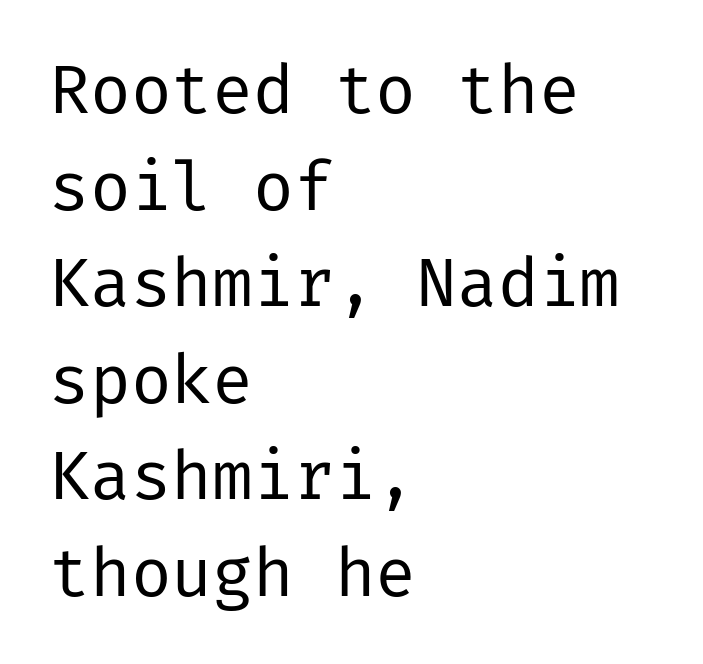
The image shows 68 px regular-weight sans-serif type, upright; set left-aligned, normal line spacing (1.42x), normal letter spacing, not underlined; low stroke contrast and a medium x-height.
